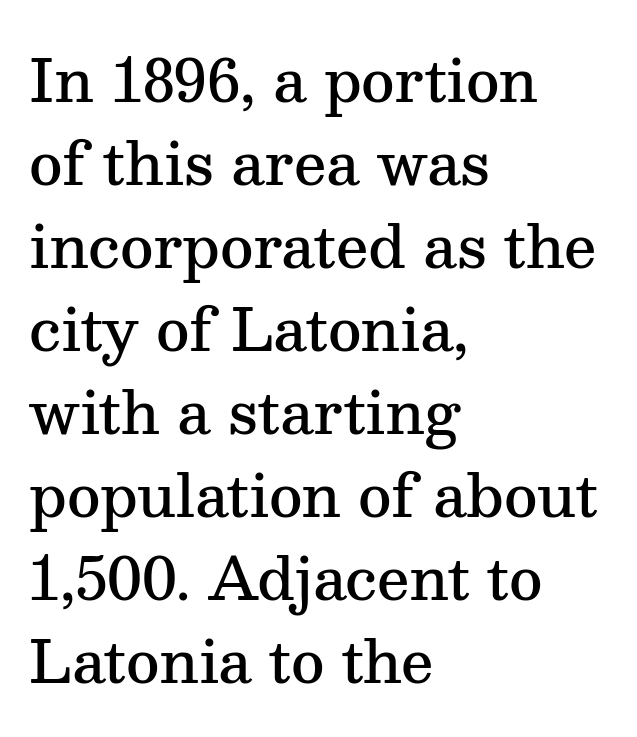
{"serif": "yes", "italic": "no", "bold": "semi", "weight": "semibold", "width": "normal", "stroke_contrast": "medium", "x_height": "medium", "monospaced": "no", "underline": "no", "align": "left", "line_spacing": "normal", "line_spacing_ratio": 1.43, "letter_spacing": "normal", "letter_spacing_em": 0.0, "glyph_px": 58}
